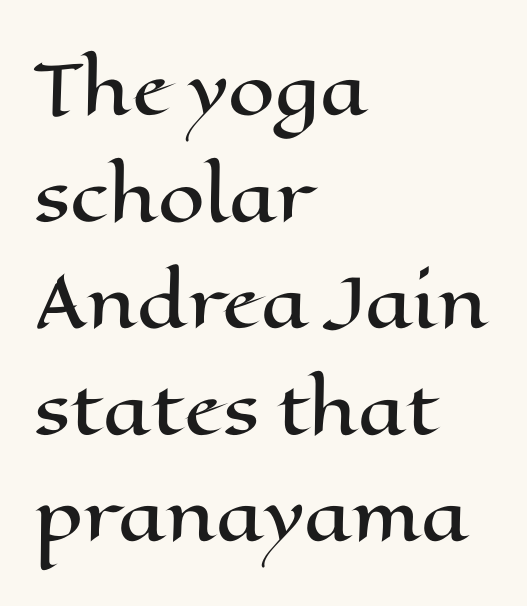
{"italic": "no", "width": "wide", "stroke_contrast": "high", "x_height": "medium", "monospaced": "no", "underline": "no", "align": "left", "line_spacing": "normal", "line_spacing_ratio": 1.59, "letter_spacing": "normal", "letter_spacing_em": 0.0, "glyph_px": 67}
